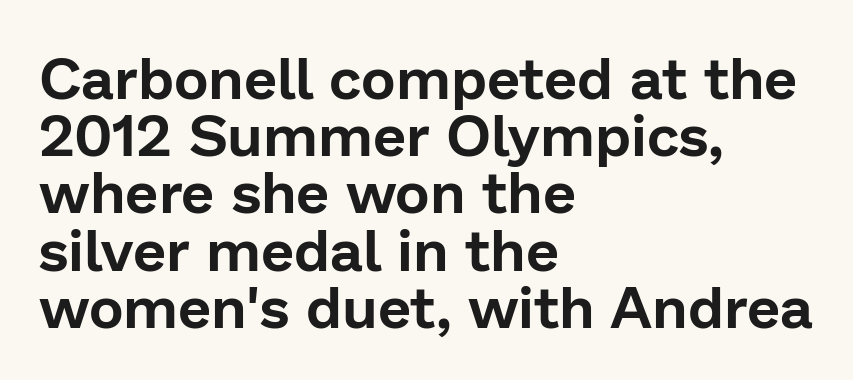
The image shows 59 px sans-serif type, upright; set left-aligned, tight line spacing (0.97x), normal letter spacing, not underlined; low stroke contrast and a medium x-height.
